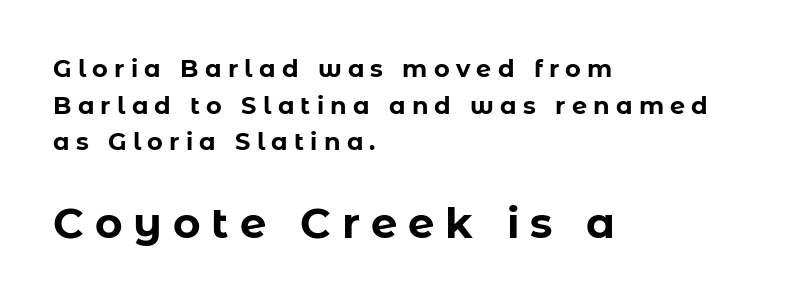
{"serif": "no", "italic": "no", "bold": "yes", "weight": "bold", "width": "normal", "stroke_contrast": "low", "x_height": "medium", "monospaced": "no", "underline": "no", "align": "left", "line_spacing": "normal", "line_spacing_ratio": 1.53, "letter_spacing": "wide", "letter_spacing_em": 0.26, "larger_block": "second", "size_ratio": 1.75, "glyph_px": 42}
